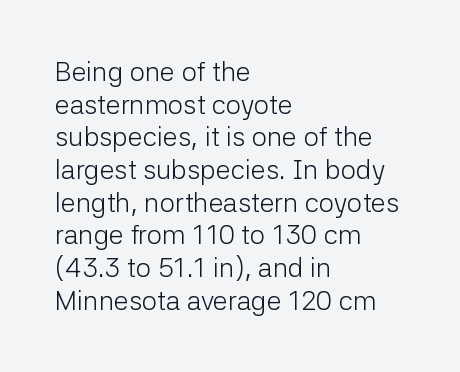
The image shows 27 px text type, upright; set left-aligned, line spacing 1.21x, normal letter spacing, not underlined.
